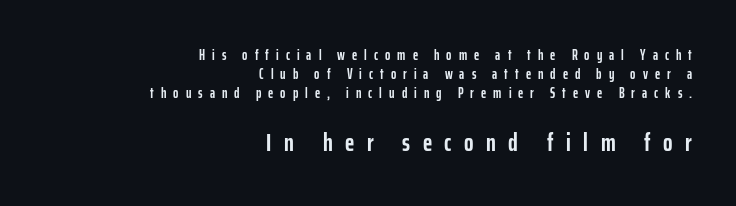
The image shows 25 px bold type, upright; set right-aligned, normal line spacing (1.37x), unusually wide letter spacing (+0.5 em), not underlined; the second (bottom) block is 1.79x larger.
